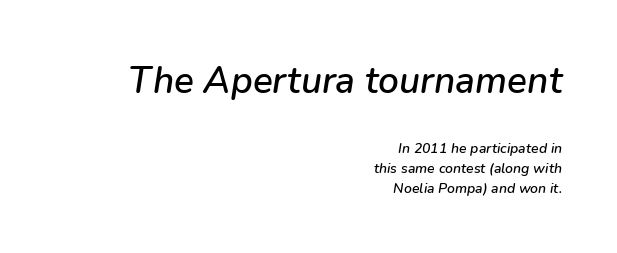
The image shows 37 px text type, italic (leaning right); set right-aligned, normal line spacing (1.43x), normal letter spacing, not underlined; the first (top) block is 2.64x larger; low stroke contrast and a medium x-height.
